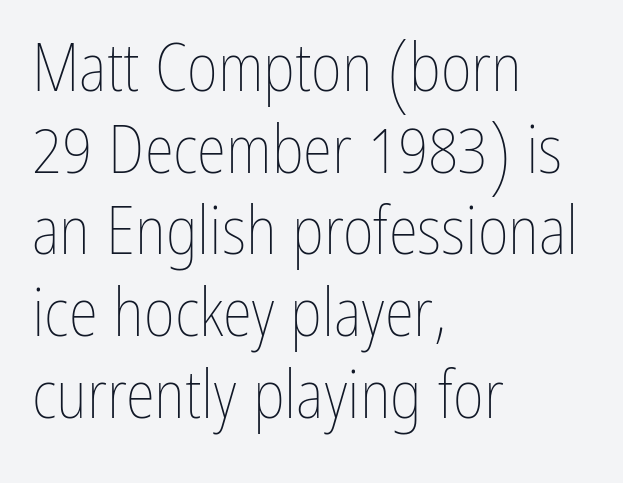
{"italic": "no", "bold": "no", "weight": "thin", "width": "condensed", "stroke_contrast": "low", "x_height": "medium", "monospaced": "no", "underline": "no", "align": "left", "line_spacing_ratio": 1.22, "letter_spacing": "normal", "letter_spacing_em": 0.0, "glyph_px": 67}
